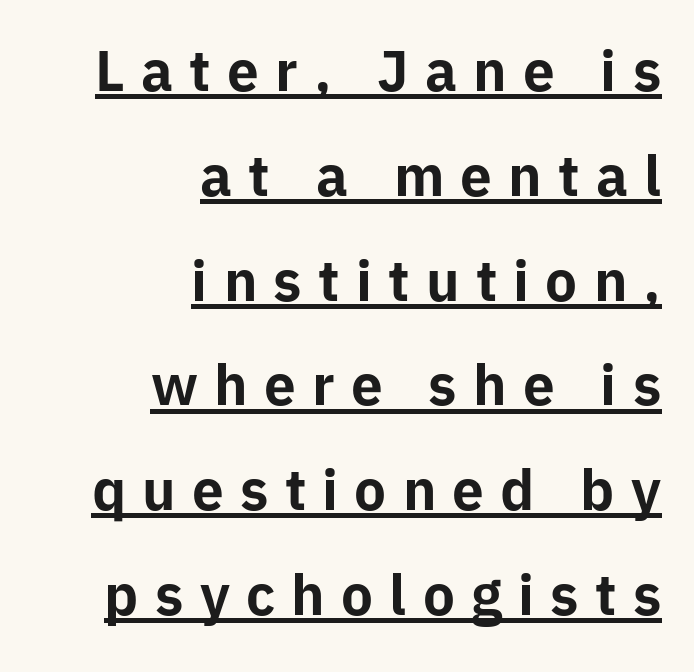
The image shows 54 px bold sans-serif type, upright; set right-aligned, loose line spacing (1.94x), unusually wide letter spacing (+0.3 em), underlined; low stroke contrast and a medium x-height.
